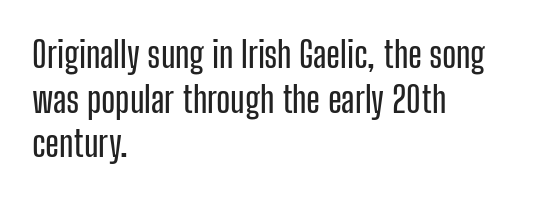
Q: Is the text italic (slanted)? A: No, it is upright.
Q: Is the typeface a serif or a sans-serif typeface? A: Sans-serif.
Q: Is the text underlined? A: No.
Q: How is the paragraph aligned? A: Left-aligned.
Q: Is the spacing between letters normal or unusually wide? A: Normal.
Q: Width (condensed, normal, or wide)? A: Condensed.
Q: Stroke contrast? A: Low.
Q: x-height? A: Medium.
Q: Monospaced? A: No.
